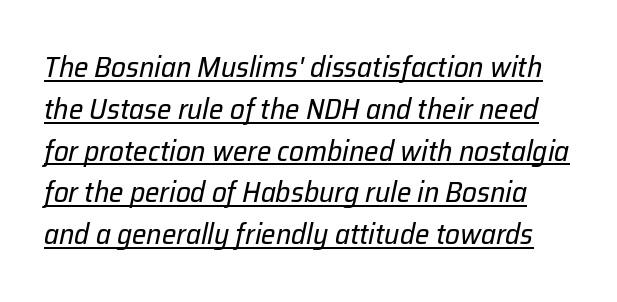
{"italic": "yes", "lean": "right", "slant_degrees": 12, "bold": "no", "weight": "regular", "width": "normal", "stroke_contrast": "low", "x_height": "medium", "monospaced": "no", "underline": "yes", "line_spacing": "normal", "line_spacing_ratio": 1.44, "letter_spacing": "normal", "letter_spacing_em": 0.0, "glyph_px": 29}
